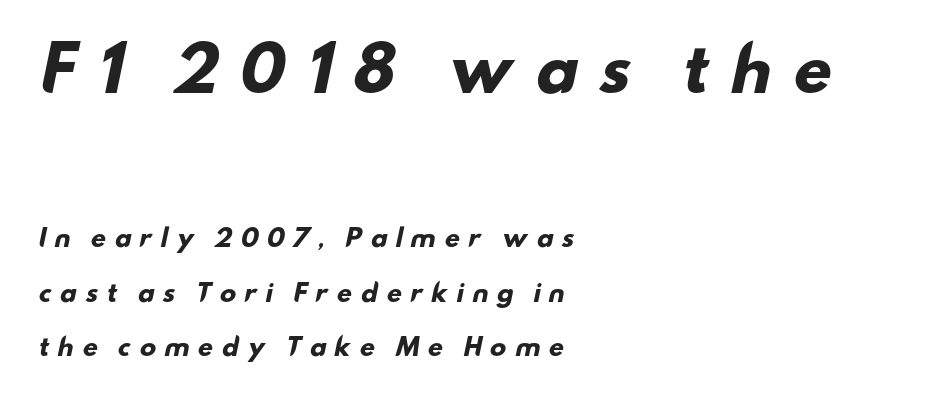
The image shows 61 px heavy, wide sans-serif type; set left-aligned, loose line spacing (2.28x), unusually wide letter spacing (+0.32 em), not underlined; the first (top) block is 2.54x larger; low stroke contrast and a small x-height.
